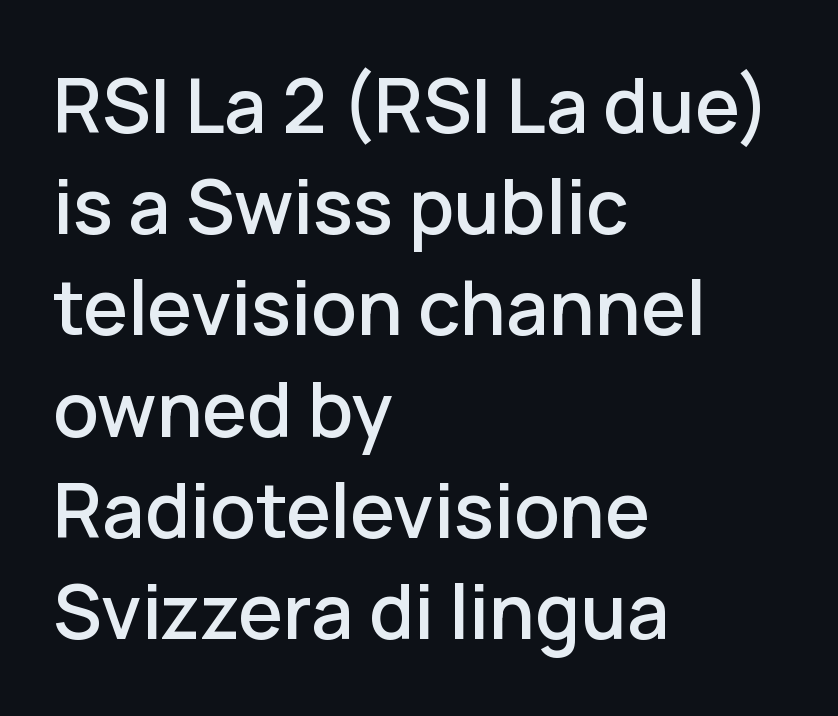
{"serif": "no", "italic": "no", "width": "normal", "stroke_contrast": "low", "x_height": "medium", "monospaced": "no", "underline": "no", "align": "left", "line_spacing": "normal", "line_spacing_ratio": 1.35, "letter_spacing": "normal", "letter_spacing_em": 0.0, "glyph_px": 75}
